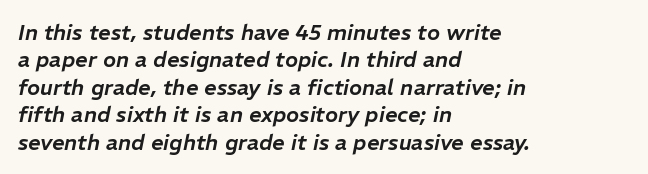
Q: Is the text italic (slanted)? A: Yes, it leans right by about 11 degrees.
Q: Is the text underlined? A: No.
Q: How is the paragraph aligned? A: Left-aligned.
Q: Is the spacing between letters normal or unusually wide? A: Normal.
Q: Is the spacing between lines tight, normal or loose? A: Normal.
